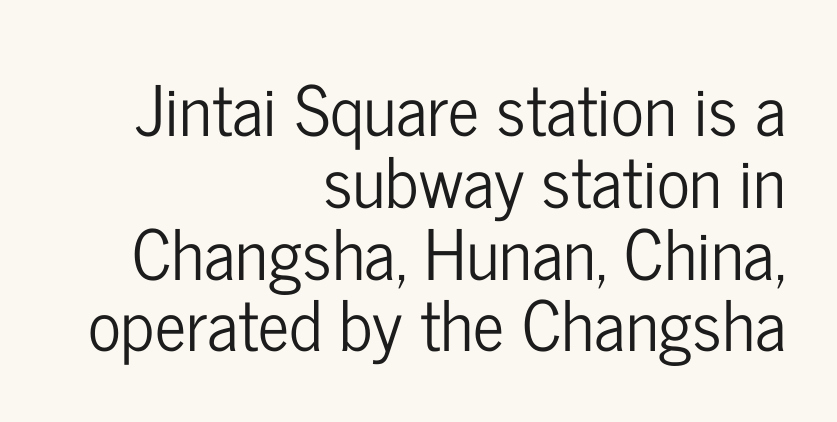
{"serif": "no", "italic": "no", "width": "condensed", "stroke_contrast": "low", "x_height": "medium", "monospaced": "no", "underline": "no", "align": "right", "line_spacing": "tight", "line_spacing_ratio": 1.04, "letter_spacing": "normal", "letter_spacing_em": 0.0, "glyph_px": 69}
